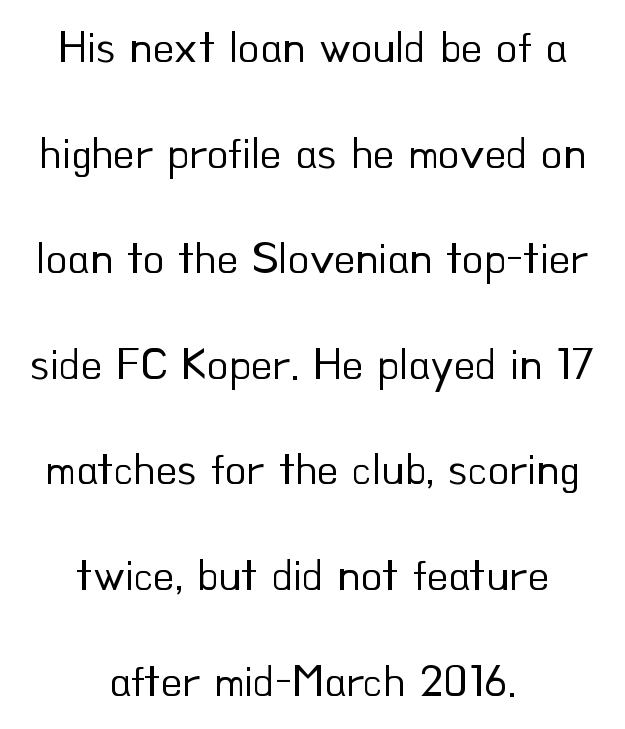
The image shows 44 px regular-weight sans-serif type, upright; set centered, loose line spacing (2.4x), normal letter spacing, not underlined; low stroke contrast and a small x-height.
